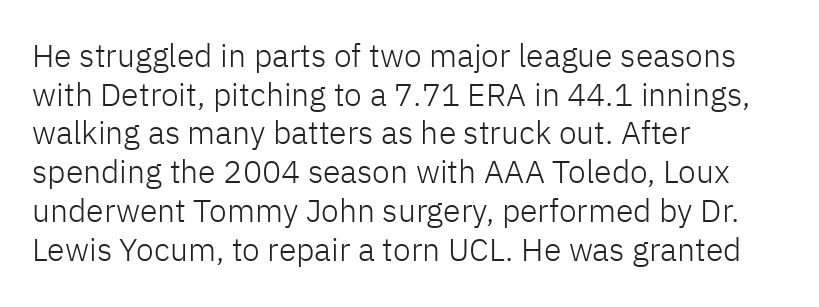
Each letter keeps its own natural width here, so spacing adapts to shape. Nobody touched the tracking dial on this one. Quick note: underline off. The lines in this sample share a left origin and differ only in where they stop. Posture: vertical. Note: no serifs on the glyphs.
